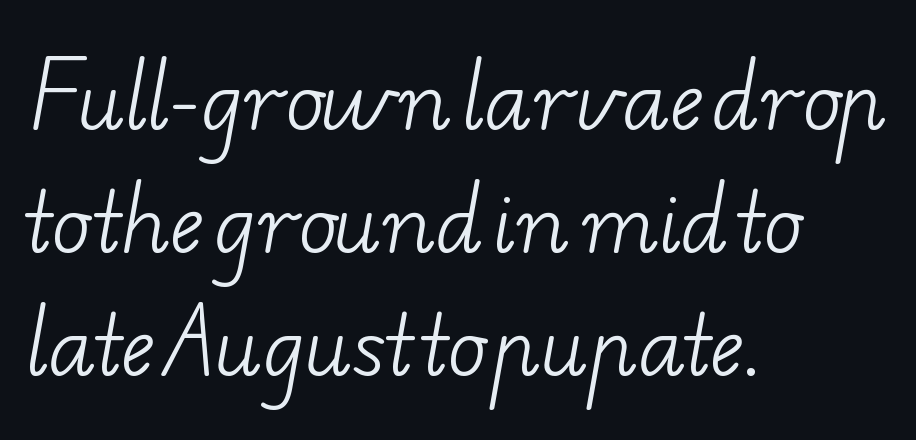
The image shows 80 px light, wide serif type; set left-aligned, normal line spacing (1.54x), normal letter spacing, not underlined; low stroke contrast and a small x-height.
